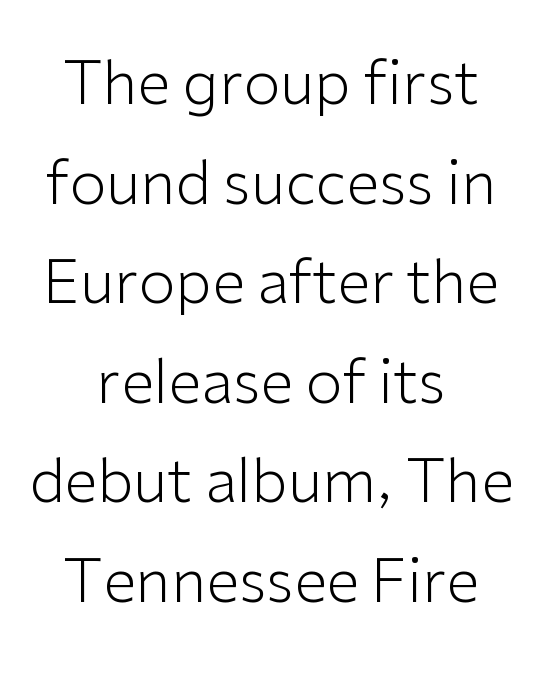
{"serif": "no", "italic": "no", "bold": "no", "weight": "light", "width": "normal", "stroke_contrast": "low", "x_height": "medium", "monospaced": "no", "underline": "no", "align": "center", "line_spacing": "normal", "line_spacing_ratio": 1.66, "letter_spacing": "normal", "letter_spacing_em": 0.0, "glyph_px": 60}
